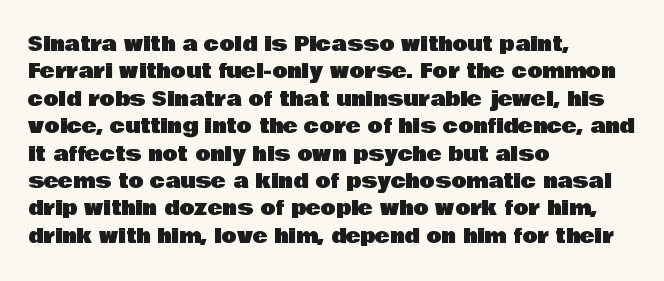
The specimen omits any rule beneath the text block's lines. The face used here is rendered with its standard letterfit. Posture: straight, roman, zero tilt. A student would call this left alignment; a typographer would say flush left, rag right. If you measured baseline to baseline, you'd find a middling distance.
